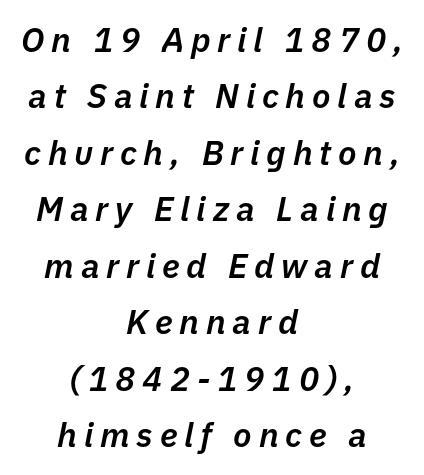
The image shows 34 px semibold type, italic (leaning right); set centered, normal line spacing (1.66x), unusually wide letter spacing (+0.2 em), not underlined; low stroke contrast and a medium x-height.
